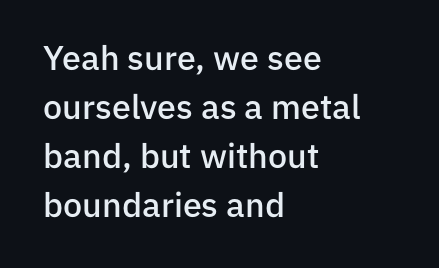
Q: Is the text bold? A: Semi-bold.
Q: Is the text italic (slanted)? A: No, it is upright.
Q: Is the typeface a serif or a sans-serif typeface? A: Sans-serif.
Q: Is the text underlined? A: No.
Q: How is the paragraph aligned? A: Left-aligned.
Q: Is the spacing between letters normal or unusually wide? A: Normal.
Q: Is the spacing between lines tight, normal or loose? A: Normal.
Q: Width (condensed, normal, or wide)? A: Normal.
Q: Stroke contrast? A: Low.
Q: x-height? A: Medium.
Q: Monospaced? A: No.
